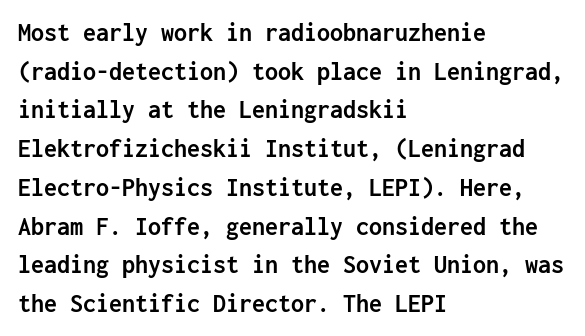
The image shows 26 px bold type, upright; set left-aligned, normal line spacing (1.49x), normal letter spacing, not underlined.
